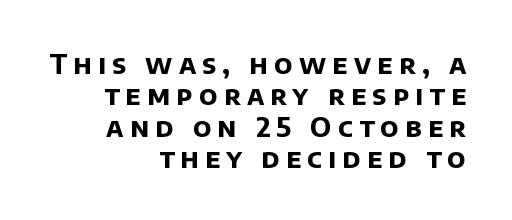
Each line ends at the same right margin while the left side varies. Set as a true bold cut, around the 700 mark. Students, note that the glyphs here are deliberately spaced far apart. Anything drawn beneath the words? Only blank space.
